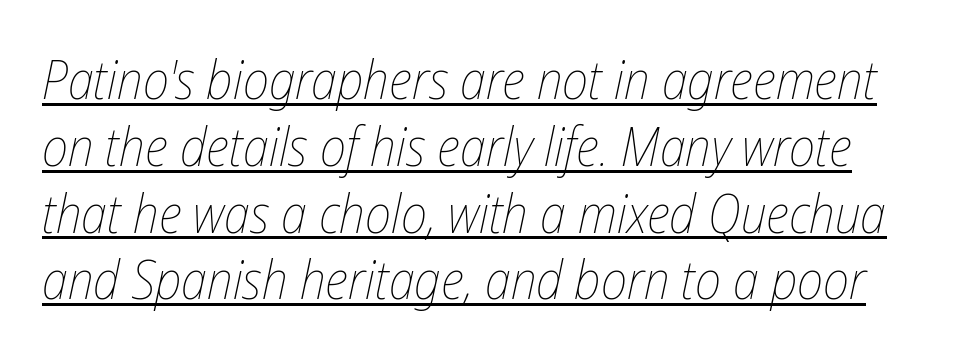
The image shows 53 px thin, condensed type, italic (leaning right); set normal line spacing (1.26x), normal letter spacing, underlined; low stroke contrast and a medium x-height.
